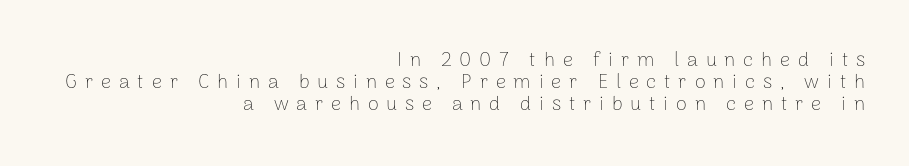
Visually the block forms a straight wall on the right and a jagged coastline on the left. The font sits on the lighter half of the weight spectrum, regular included. Unlike italic type, these characters show no tilt at all. The gaps between neighbouring characters are conspicuously large.
